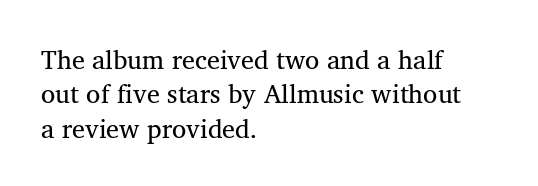
Q: Is the text bold? A: No.
Q: Is the text italic (slanted)? A: No, it is upright.
Q: Is the text underlined? A: No.
Q: How is the paragraph aligned? A: Left-aligned.
Q: Is the spacing between letters normal or unusually wide? A: Normal.
Q: Is the spacing between lines tight, normal or loose? A: Normal.
